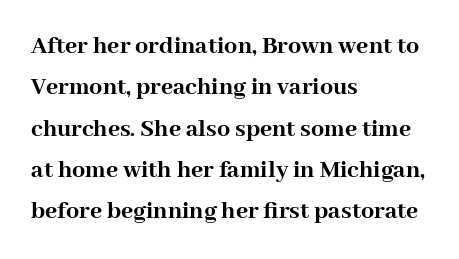
Q: Is the text bold? A: Yes.
Q: Is the text italic (slanted)? A: No, it is upright.
Q: Is the text underlined? A: No.
Q: How is the paragraph aligned? A: Left-aligned.
Q: Is the spacing between letters normal or unusually wide? A: Normal.
Q: Is the spacing between lines tight, normal or loose? A: Normal.
